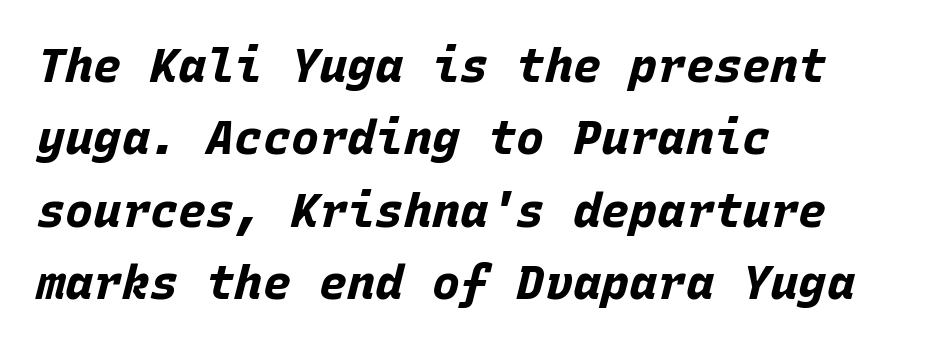
The image shows 47 px bold type, italic (leaning right), monospaced; set left-aligned, normal line spacing (1.54x), normal letter spacing, not underlined; low stroke contrast and a large x-height.
